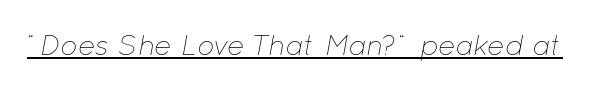
The image shows 29 px thin type, italic (leaning right); set normal letter spacing, underlined; low stroke contrast and a medium x-height.
